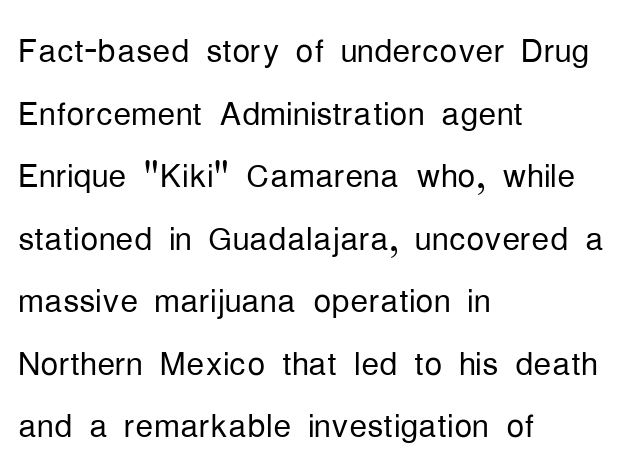
Q: Is the text bold? A: No.
Q: Is the text italic (slanted)? A: No, it is upright.
Q: Is the typeface a serif or a sans-serif typeface? A: Sans-serif.
Q: Is the text underlined? A: No.
Q: How is the paragraph aligned? A: Left-aligned.
Q: Is the spacing between letters normal or unusually wide? A: Normal.
Q: Is the spacing between lines tight, normal or loose? A: Normal.
Q: Width (condensed, normal, or wide)? A: Condensed.
Q: Stroke contrast? A: Low.
Q: x-height? A: Medium.
Q: Monospaced? A: No.
